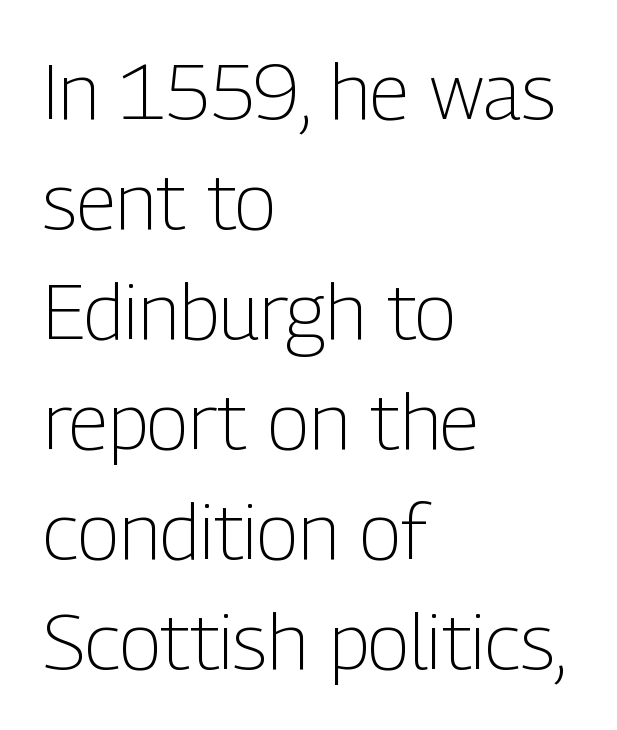
{"serif": "no", "italic": "no", "bold": "no", "weight": "light", "width": "condensed", "stroke_contrast": "low", "x_height": "medium", "monospaced": "no", "underline": "no", "align": "left", "line_spacing": "normal", "line_spacing_ratio": 1.41, "letter_spacing": "normal", "letter_spacing_em": 0.0, "glyph_px": 78}
